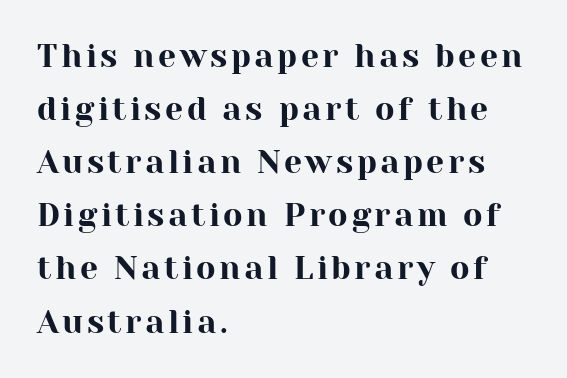
The image shows 32 px serif type, upright; set left-aligned, normal line spacing (1.66x), not underlined; high stroke contrast and a medium x-height.
